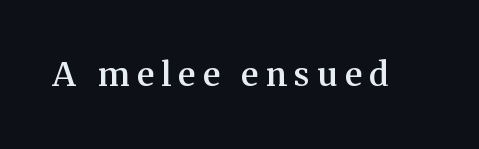
Look at the tracking — it's clearly loosened, letters drifting apart. Tall strokes in this sample are plumb rather than angled. The baseline area is clear. Stroke thickness is moderately raised; the sample reads as semibold. Classification — serif.
